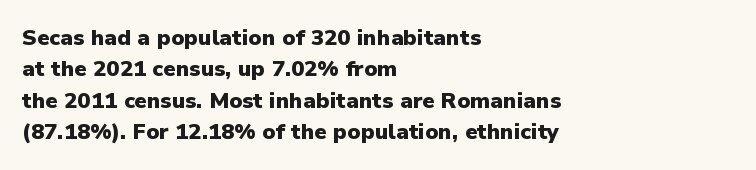
{"italic": "no", "bold": "yes", "underline": "no", "align": "left", "line_spacing": "normal", "line_spacing_ratio": 1.43, "letter_spacing": "normal", "letter_spacing_em": 0.0, "glyph_px": 22}
